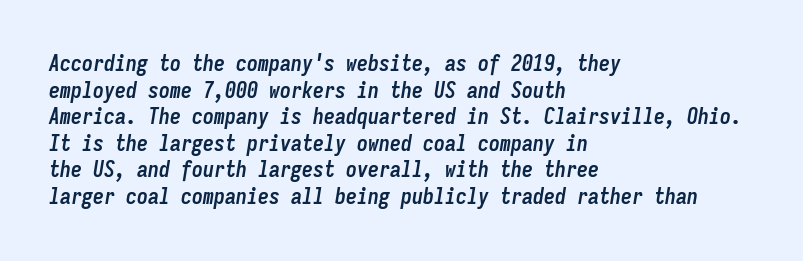
The image shows 22 px bold type, italic (leaning right); set left-aligned, line spacing 1.21x, normal letter spacing, not underlined.
